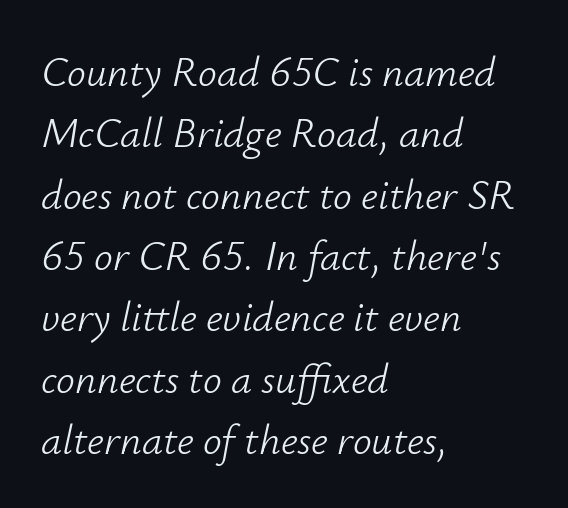
The image shows 42 px light type, italic (leaning right); set left-aligned, normal line spacing (1.46x), normal letter spacing, not underlined; low stroke contrast and a small x-height.
